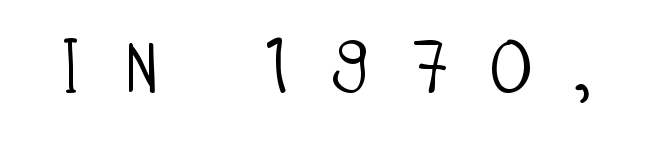
Here the glyphs are tracked loosely, breaking word shapes into spaced letters. Underlining? Definitely not there. Style check: upright. This sample has the flowing, uneven cadence of proportional lettering.
